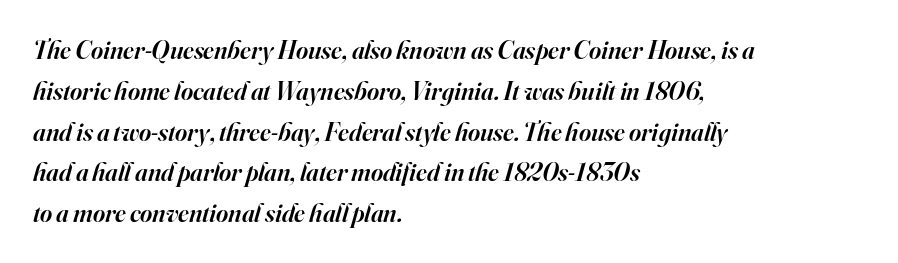
{"italic": "yes", "lean": "right", "slant_degrees": 16, "bold": "semi", "underline": "no", "align": "left", "line_spacing": "normal", "line_spacing_ratio": 1.57, "letter_spacing": "normal", "letter_spacing_em": 0.0, "glyph_px": 26}
